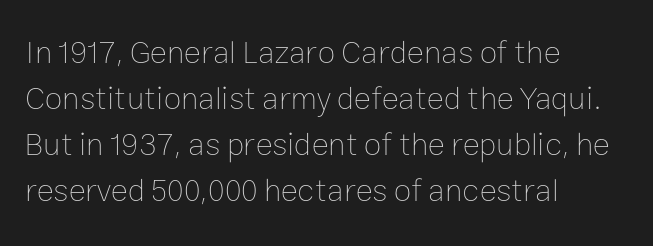
{"italic": "no", "bold": "no", "weight": "thin", "width": "normal", "stroke_contrast": "low", "x_height": "medium", "monospaced": "no", "underline": "no", "align": "left", "line_spacing": "normal", "line_spacing_ratio": 1.44, "letter_spacing": "normal", "letter_spacing_em": 0.0, "glyph_px": 32}
